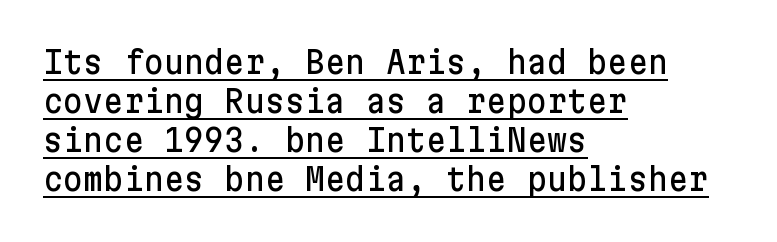
{"serif": "no", "italic": "no", "width": "normal", "stroke_contrast": "low", "x_height": "medium", "underline": "yes", "align": "left", "line_spacing": "normal", "line_spacing_ratio": 1.26, "letter_spacing": "normal", "letter_spacing_em": 0.0, "glyph_px": 31}
